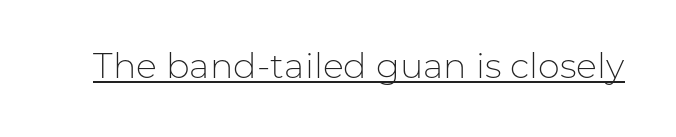
{"serif": "no", "italic": "no", "bold": "no", "weight": "light", "width": "normal", "stroke_contrast": "low", "x_height": "medium", "monospaced": "no", "underline": "yes", "letter_spacing": "normal", "letter_spacing_em": 0.0, "glyph_px": 35}
